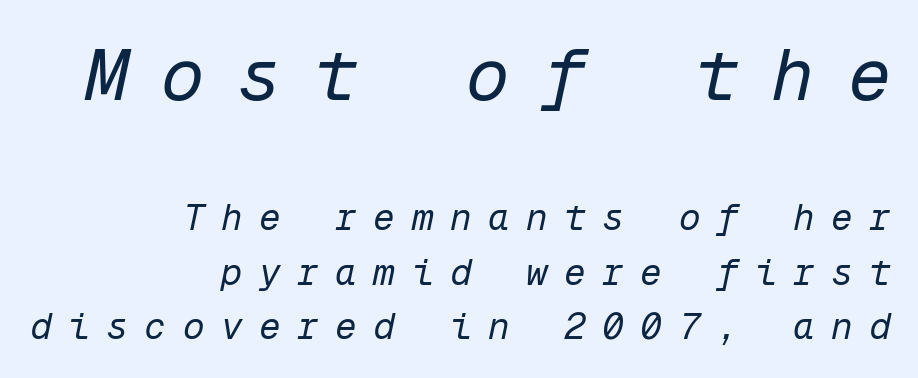
{"italic": "yes", "lean": "right", "slant_degrees": 12, "bold": "no", "weight": "regular", "width": "normal", "stroke_contrast": "low", "x_height": "medium", "monospaced": "yes", "underline": "no", "align": "right", "line_spacing": "normal", "line_spacing_ratio": 1.51, "letter_spacing": "wide", "letter_spacing_em": 0.46, "larger_block": "first", "size_ratio": 2.0, "glyph_px": 72}
